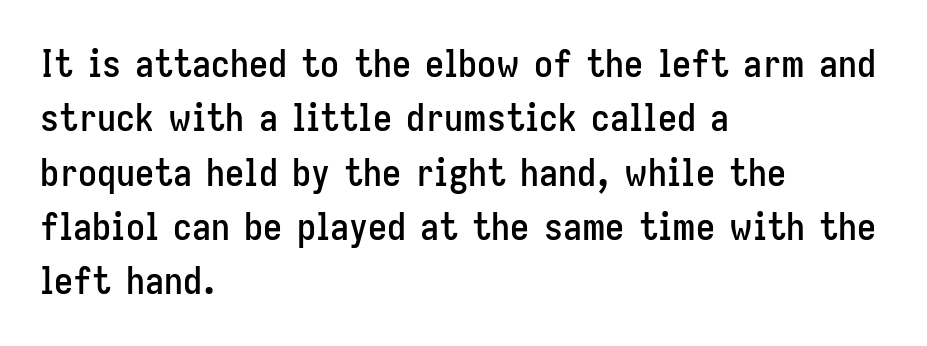
The image shows 38 px condensed sans-serif type, upright; set left-aligned, normal line spacing (1.43x), normal letter spacing, not underlined; low stroke contrast and a medium x-height.
